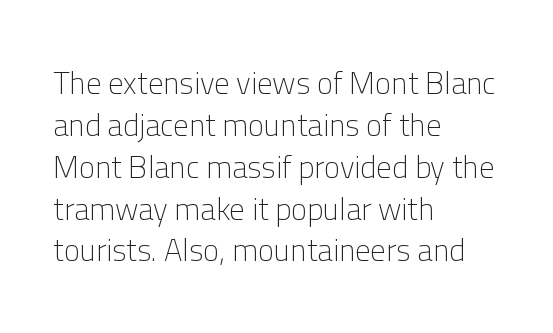
Q: Is the text bold? A: No.
Q: Is the text italic (slanted)? A: No, it is upright.
Q: Is the typeface a serif or a sans-serif typeface? A: Sans-serif.
Q: Is the text underlined? A: No.
Q: How is the paragraph aligned? A: Left-aligned.
Q: Is the spacing between letters normal or unusually wide? A: Normal.
Q: Is the spacing between lines tight, normal or loose? A: Normal.
Q: Width (condensed, normal, or wide)? A: Normal.
Q: Stroke contrast? A: Low.
Q: x-height? A: Medium.
Q: Monospaced? A: No.
